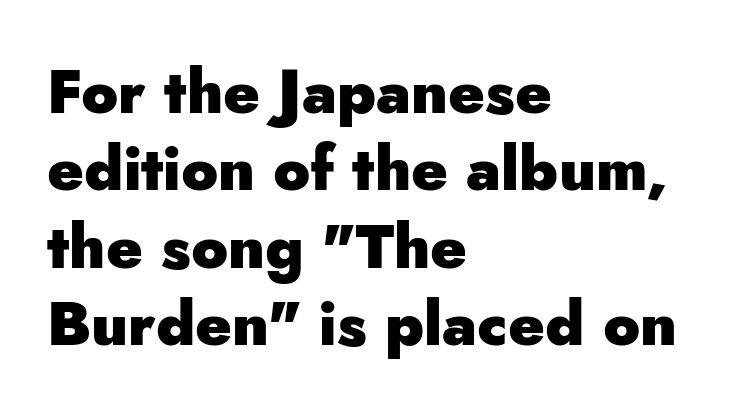
The image shows 61 px heavy sans-serif type, upright; set left-aligned, normal line spacing (1.27x), normal letter spacing, not underlined; low stroke contrast and a small x-height.
